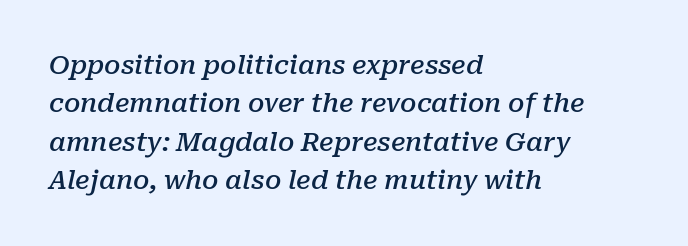
{"italic": "yes", "lean": "right", "slant_degrees": 10, "bold": "semi", "underline": "no", "align": "left", "line_spacing": "normal", "line_spacing_ratio": 1.48, "letter_spacing": "normal", "letter_spacing_em": 0.0, "glyph_px": 26}
